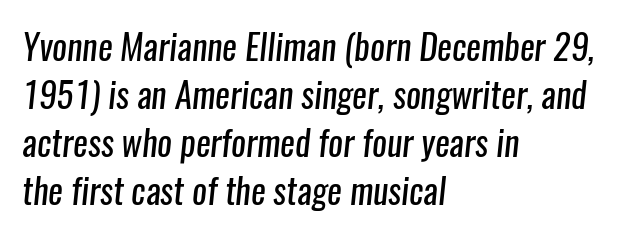
The image shows 35 px regular-weight, condensed sans-serif type; set left-aligned, normal line spacing (1.37x), normal letter spacing, not underlined; low stroke contrast and a medium x-height.
